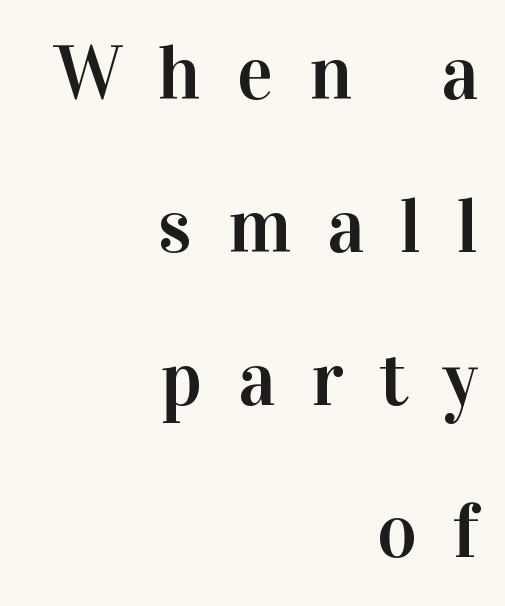
The image shows 76 px serif type, upright; set right-aligned, loose line spacing (2.01x), unusually wide letter spacing (+0.47 em), not underlined; high stroke contrast and a medium x-height.
